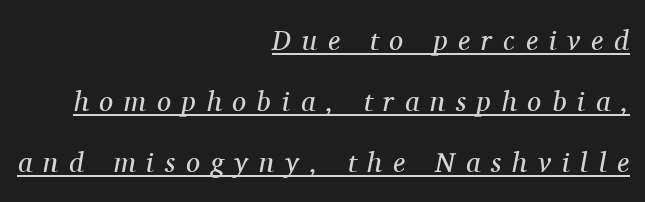
Q: Is the text bold? A: No.
Q: Is the text italic (slanted)? A: Yes, it leans right by about 11 degrees.
Q: Is the typeface a serif or a sans-serif typeface? A: Serif.
Q: Is the text underlined? A: Yes.
Q: How is the paragraph aligned? A: Right-aligned.
Q: Is the spacing between letters normal or unusually wide? A: Unusually wide.
Q: Is the spacing between lines tight, normal or loose? A: Loose.
Q: Width (condensed, normal, or wide)? A: Normal.
Q: Stroke contrast? A: Medium.
Q: x-height? A: Medium.
Q: Monospaced? A: No.
